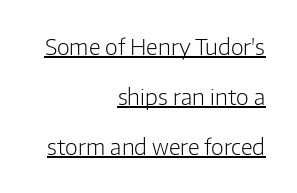
{"italic": "no", "bold": "no", "underline": "yes", "align": "right", "line_spacing": "loose", "line_spacing_ratio": 2.28, "letter_spacing": "normal", "letter_spacing_em": 0.0, "glyph_px": 22}
